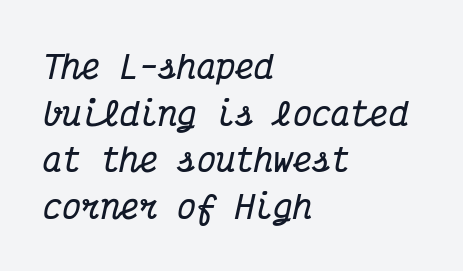
The image shows 32 px bold, condensed serif type, italic (leaning right), monospaced; set left-aligned, normal line spacing (1.46x), normal letter spacing, not underlined; medium stroke contrast and a medium x-height.
